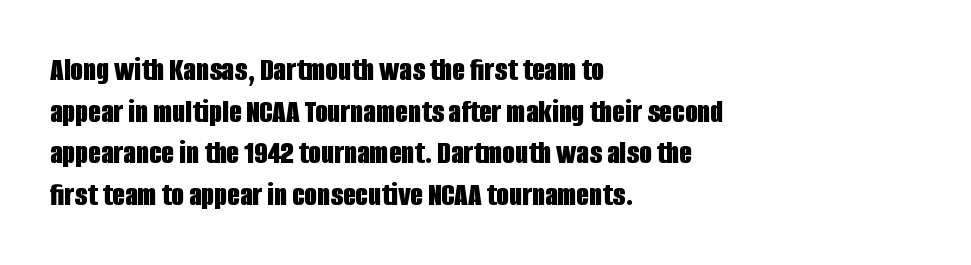
{"serif": "no", "italic": "no", "bold": "yes", "weight": "bold", "width": "condensed", "stroke_contrast": "low", "x_height": "large", "monospaced": "no", "underline": "no", "align": "left", "line_spacing": "normal", "line_spacing_ratio": 1.26, "letter_spacing": "normal", "letter_spacing_em": 0.0, "glyph_px": 33}
